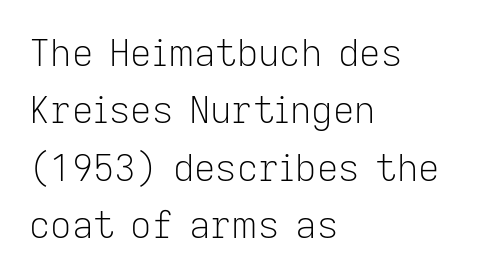
Q: Is the text bold? A: No.
Q: Is the text italic (slanted)? A: No, it is upright.
Q: Is the typeface a serif or a sans-serif typeface? A: Sans-serif.
Q: Is the text underlined? A: No.
Q: How is the paragraph aligned? A: Left-aligned.
Q: Is the spacing between letters normal or unusually wide? A: Normal.
Q: Is the spacing between lines tight, normal or loose? A: Normal.
Q: Width (condensed, normal, or wide)? A: Normal.
Q: Stroke contrast? A: Low.
Q: x-height? A: Medium.
Q: Monospaced? A: No.
